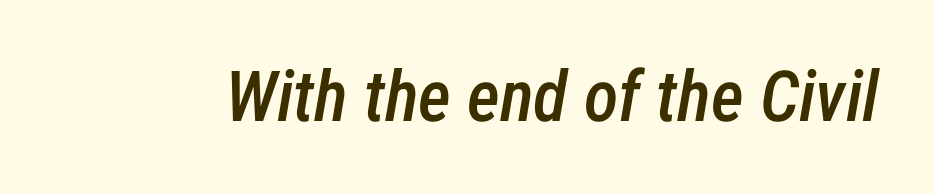
{"italic": "yes", "lean": "right", "slant_degrees": 12, "bold": "semi", "weight": "semibold", "width": "condensed", "stroke_contrast": "low", "x_height": "medium", "monospaced": "no", "underline": "no", "letter_spacing": "normal", "letter_spacing_em": 0.0, "glyph_px": 71}
